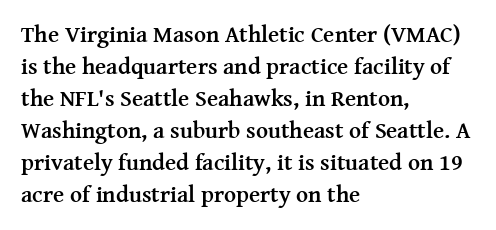
Compared with typical paragraphs, the rows here are spaced about the same. In terms of posture, this sample is upright. You'd pick this weight for a headline — it's a proper bold. Typeset ragged right — the left edge is the straight one.
